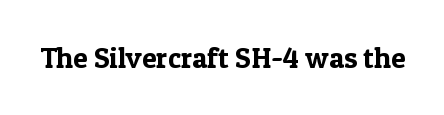
Character widths vary here, with narrow letters taking less room than wide ones. Any mark beneath the type? The region is blank. These lines were composed using upright roman letters. A typesetter would call this zero additional tracking. Examine the stroke ends and you'll spot serifs.
